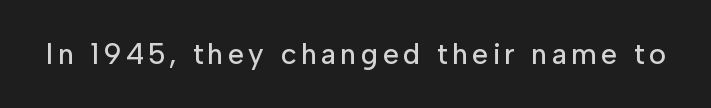
Is this a fixed-width face? No — the glyphs have proportional, varying widths. A bare baseline throughout the passage. This sample uses an upright cut, with every glyph sitting square on the baseline. Classification — sans serif.
